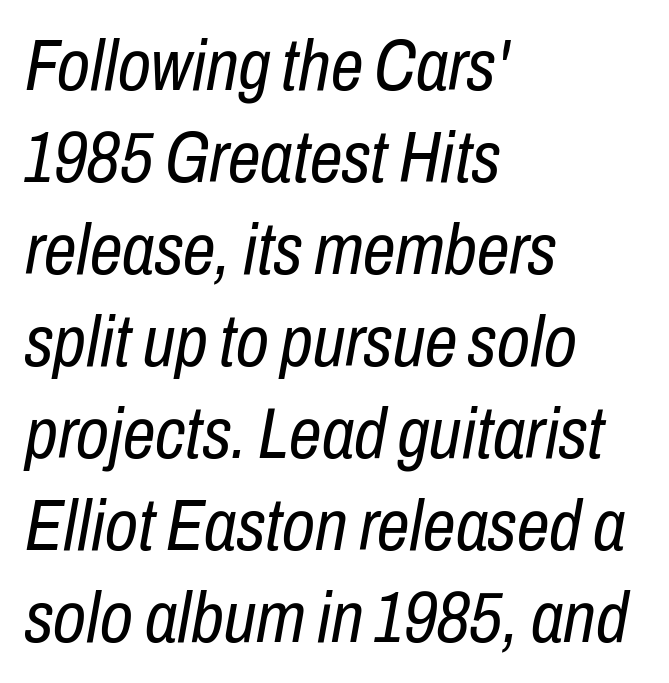
Clear beneath every line of the passage. The passage shown is typed in a proportional face where columns would drift. If you measured baseline to baseline, you'd find a middling distance. All the whitespace from short lines collects on the right. The gaps between neighbouring characters are ordinary and unremarkable. The font's italic variant was chosen for this text.
